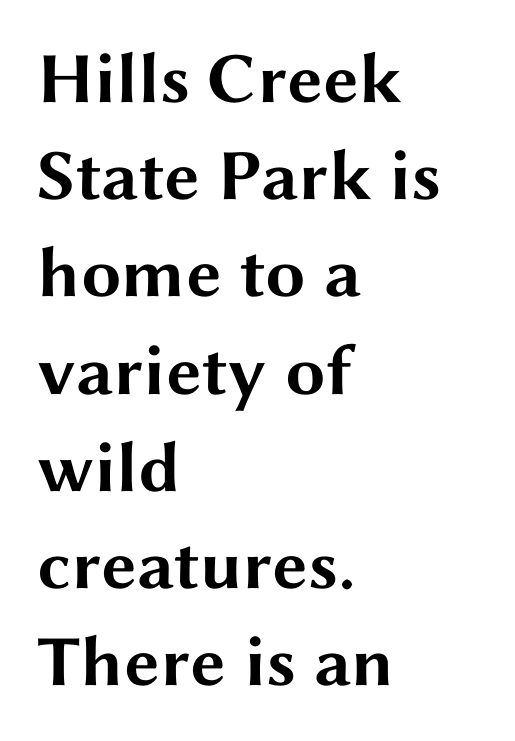
Q: Is the text bold? A: Yes.
Q: Is the text italic (slanted)? A: No, it is upright.
Q: Is the typeface a serif or a sans-serif typeface? A: Sans-serif.
Q: Is the text underlined? A: No.
Q: How is the paragraph aligned? A: Left-aligned.
Q: Is the spacing between letters normal or unusually wide? A: Normal.
Q: Is the spacing between lines tight, normal or loose? A: Normal.
Q: Width (condensed, normal, or wide)? A: Wide.
Q: Stroke contrast? A: Medium.
Q: x-height? A: Medium.
Q: Monospaced? A: No.
